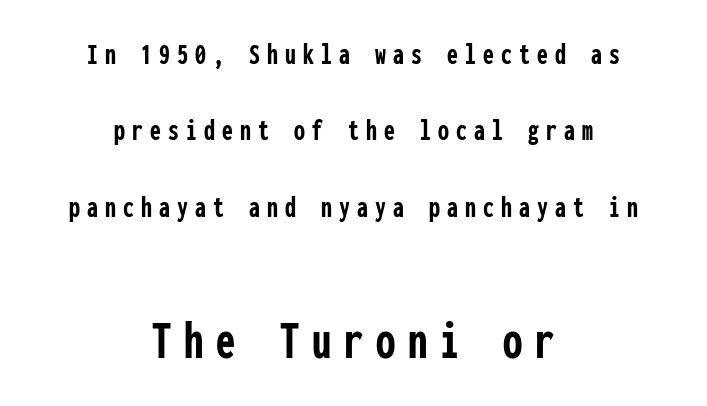
Q: Is the text bold? A: Yes.
Q: Is the text italic (slanted)? A: No, it is upright.
Q: Is the typeface a serif or a sans-serif typeface? A: Sans-serif.
Q: Is the text underlined? A: No.
Q: How is the paragraph aligned? A: Centered.
Q: Is the spacing between letters normal or unusually wide? A: Unusually wide.
Q: Is the spacing between lines tight, normal or loose? A: Loose.
Q: Which block of text is set in a larger size, the first (top) or the second (bottom)? A: The second (bottom) one.
Q: Width (condensed, normal, or wide)? A: Condensed.
Q: Stroke contrast? A: Low.
Q: x-height? A: Medium.
Q: Monospaced? A: Yes.
